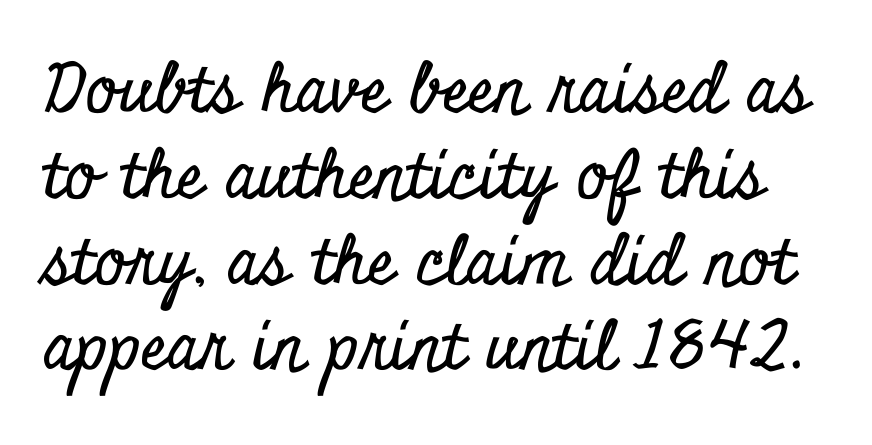
{"serif": "yes", "width": "condensed", "stroke_contrast": "low", "x_height": "small", "monospaced": "no", "underline": "no", "line_spacing": "normal", "line_spacing_ratio": 1.28, "letter_spacing": "normal", "letter_spacing_em": 0.0, "glyph_px": 67}
